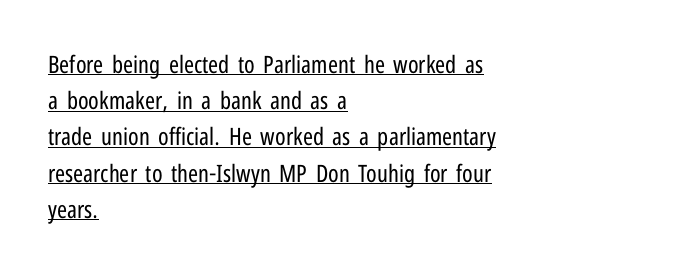
Q: Is the text bold? A: No.
Q: Is the text italic (slanted)? A: No, it is upright.
Q: Is the text underlined? A: Yes.
Q: How is the paragraph aligned? A: Left-aligned.
Q: Is the spacing between letters normal or unusually wide? A: Normal.
Q: Is the spacing between lines tight, normal or loose? A: Normal.
